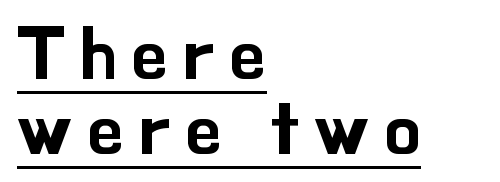
The typeface chosen for these lines omits serifs. Is the letter spacing exaggerated? Yes — the characters are pushed far apart. Line starts are locked; line ends wander. The letters advance in unequal steps, a hallmark of proportional type.
